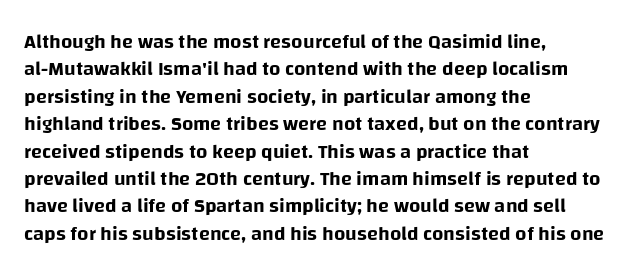
{"italic": "no", "underline": "no", "align": "left", "line_spacing": "normal", "line_spacing_ratio": 1.37, "letter_spacing": "normal", "letter_spacing_em": 0.0, "glyph_px": 20}
